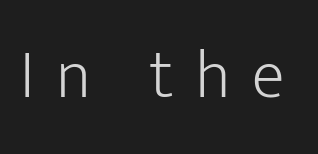
The letters look calm and open, with moderate or lighter stems. Every stem runs plumb, perpendicular to the baseline. Spacing verdict: proportional, widths tailored to each character. The gaps between neighbouring characters are conspicuously large. The typeface chosen for these lines omits serifs.
